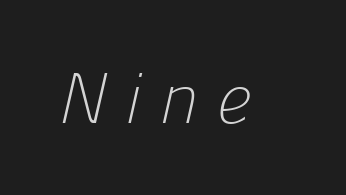
{"serif": "no", "bold": "no", "weight": "light", "width": "normal", "stroke_contrast": "low", "x_height": "medium", "monospaced": "no", "underline": "no", "letter_spacing": "wide", "letter_spacing_em": 0.25, "glyph_px": 71}
